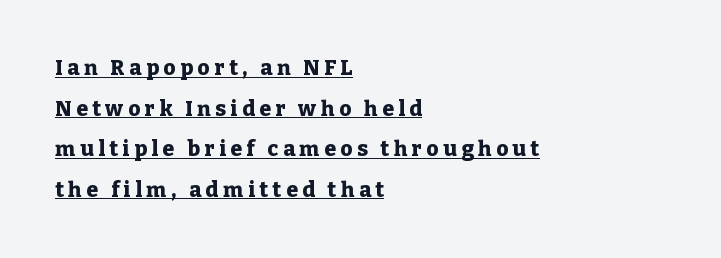
{"italic": "no", "bold": "yes", "underline": "yes", "align": "left", "line_spacing": "loose", "line_spacing_ratio": 1.93, "letter_spacing": "wide", "letter_spacing_em": 0.22, "glyph_px": 21}
